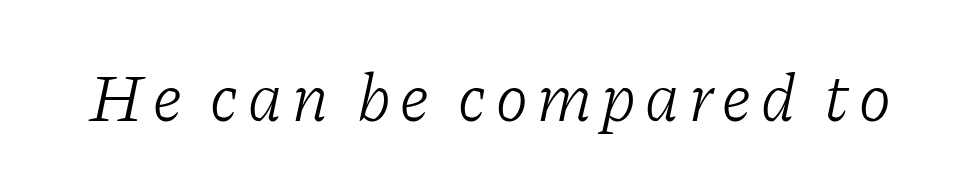
{"serif": "yes", "italic": "yes", "lean": "right", "slant_degrees": 11, "bold": "no", "weight": "light", "width": "normal", "stroke_contrast": "low", "x_height": "medium", "monospaced": "no", "underline": "no", "glyph_px": 68}
